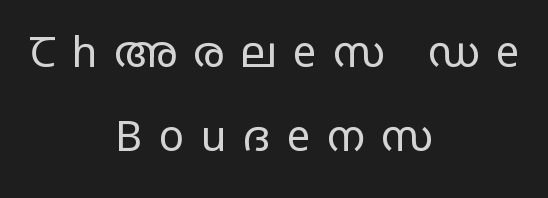
{"serif": "no", "italic": "no", "bold": "no", "weight": "regular", "width": "wide", "stroke_contrast": "low", "x_height": "large", "monospaced": "no", "underline": "no", "align": "center", "line_spacing": "loose", "line_spacing_ratio": 2.01, "letter_spacing": "wide", "letter_spacing_em": 0.39, "glyph_px": 42}
